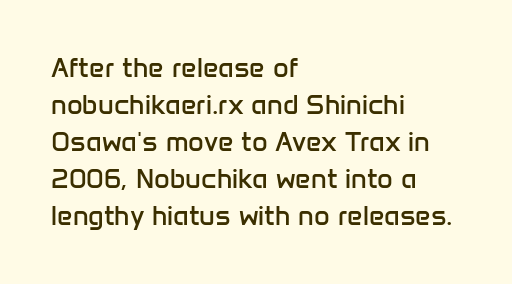
{"italic": "no", "bold": "no", "underline": "no", "align": "left", "line_spacing": "normal", "line_spacing_ratio": 1.37, "letter_spacing": "normal", "letter_spacing_em": 0.0, "glyph_px": 27}
